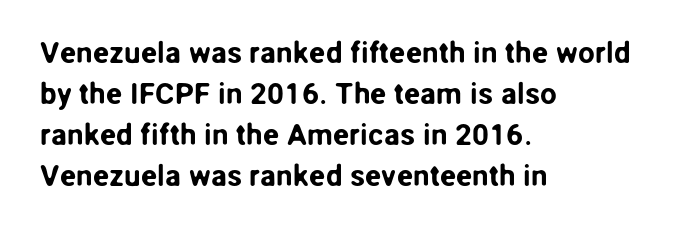
The image shows 30 px sans-serif type, upright; set left-aligned, normal line spacing (1.37x), normal letter spacing, not underlined; low stroke contrast and a medium x-height.
